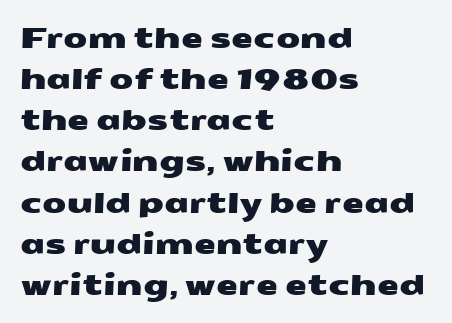
Words appear dense and cohesive because spacing is normal. Is the block centered? No — it sits flush against the left margin. The glyphs in this specimen are sans serif. Each new line begins a customary step beneath the previous one.
